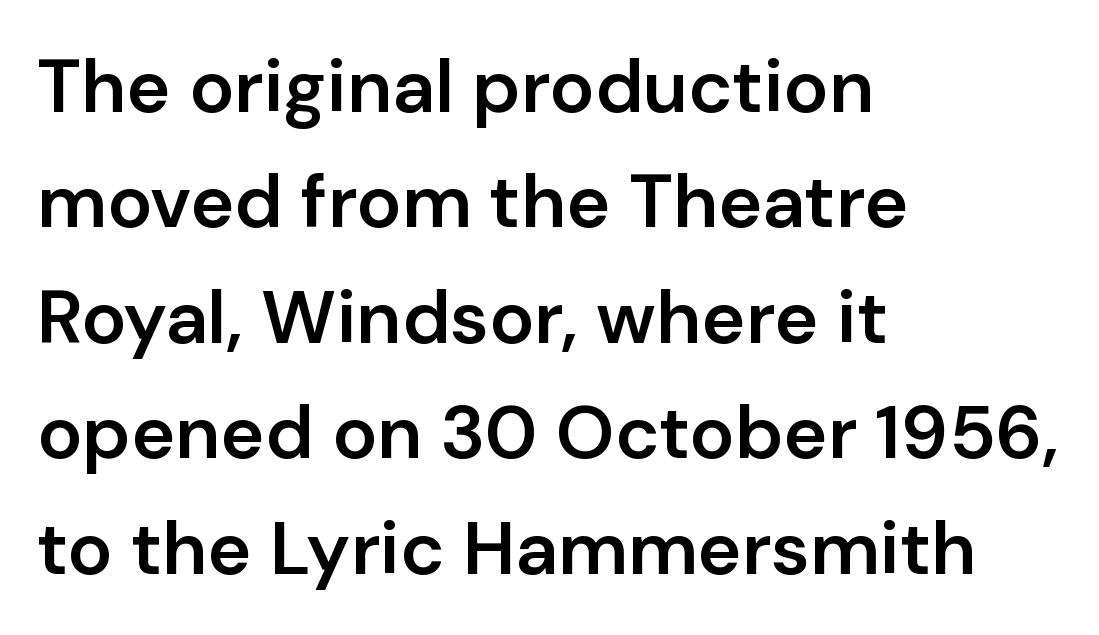
The image shows 75 px semibold sans-serif type, upright; set left-aligned, normal line spacing (1.54x), normal letter spacing, not underlined; low stroke contrast and a medium x-height.
